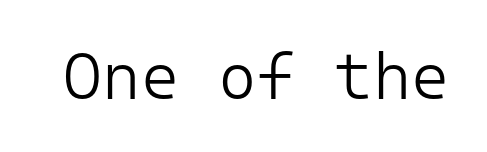
Compared with a typical body face, this is equally light or lighter still. Every character here occupies the same horizontal width, giving the sample a typewriter-like rhythm. Inter-character spacing is left at the font's built-in metrics. Serif or sans? Sans — the stroke terminals are bare.
